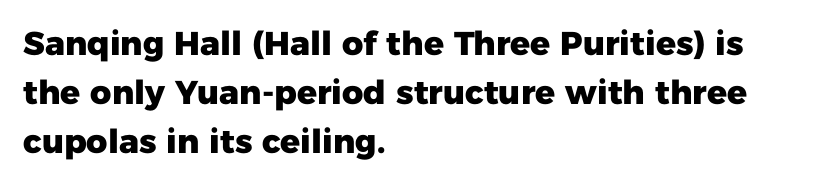
Q: Is the text bold? A: Yes.
Q: Is the text italic (slanted)? A: No, it is upright.
Q: Is the typeface a serif or a sans-serif typeface? A: Sans-serif.
Q: Is the text underlined? A: No.
Q: How is the paragraph aligned? A: Left-aligned.
Q: Is the spacing between letters normal or unusually wide? A: Normal.
Q: Is the spacing between lines tight, normal or loose? A: Normal.
Q: Width (condensed, normal, or wide)? A: Normal.
Q: Stroke contrast? A: Low.
Q: x-height? A: Medium.
Q: Monospaced? A: No.
